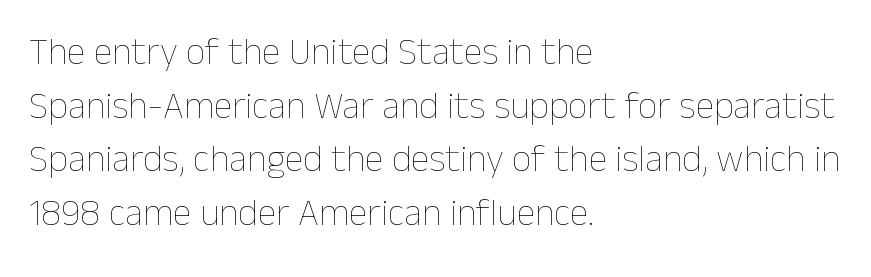
The image shows 38 px thin type, upright; set left-aligned, normal line spacing (1.41x), normal letter spacing, not underlined; low stroke contrast and a medium x-height.
